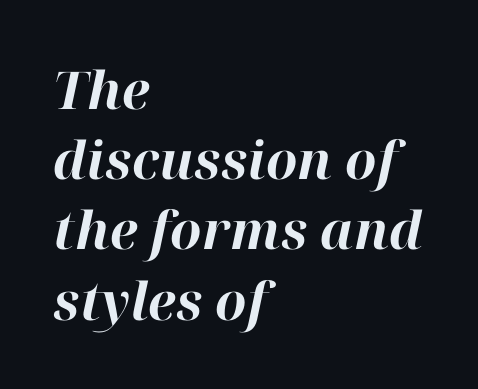
Q: Is the text bold? A: Yes.
Q: Is the text italic (slanted)? A: Yes, it leans right by about 12 degrees.
Q: Is the text underlined? A: No.
Q: How is the paragraph aligned? A: Left-aligned.
Q: Is the spacing between letters normal or unusually wide? A: Normal.
Q: Is the spacing between lines tight, normal or loose? A: Normal.
Q: Width (condensed, normal, or wide)? A: Normal.
Q: Stroke contrast? A: High.
Q: x-height? A: Medium.
Q: Monospaced? A: No.
